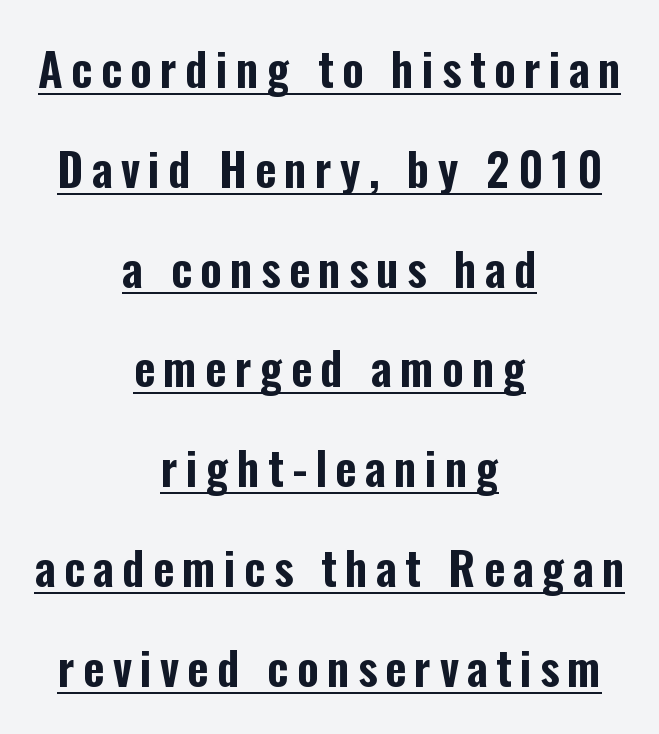
Q: Is the text italic (slanted)? A: No, it is upright.
Q: Is the typeface a serif or a sans-serif typeface? A: Sans-serif.
Q: Is the text underlined? A: Yes.
Q: How is the paragraph aligned? A: Centered.
Q: Is the spacing between lines tight, normal or loose? A: Loose.
Q: Width (condensed, normal, or wide)? A: Condensed.
Q: Stroke contrast? A: Low.
Q: x-height? A: Medium.
Q: Monospaced? A: No.
